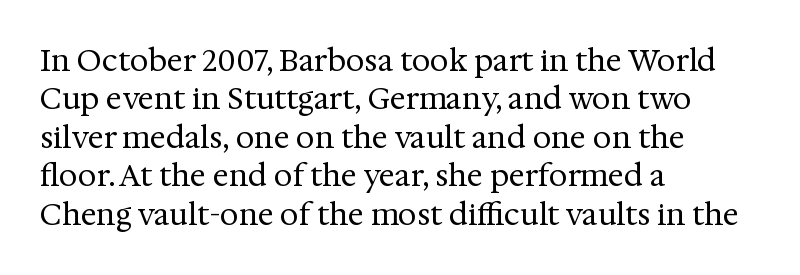
Q: Is the text bold? A: No.
Q: Is the text italic (slanted)? A: No, it is upright.
Q: Is the typeface a serif or a sans-serif typeface? A: Serif.
Q: Is the text underlined? A: No.
Q: How is the paragraph aligned? A: Left-aligned.
Q: Is the spacing between letters normal or unusually wide? A: Normal.
Q: Is the spacing between lines tight, normal or loose? A: Normal.
Q: Width (condensed, normal, or wide)? A: Normal.
Q: Stroke contrast? A: Medium.
Q: x-height? A: Medium.
Q: Monospaced? A: No.
